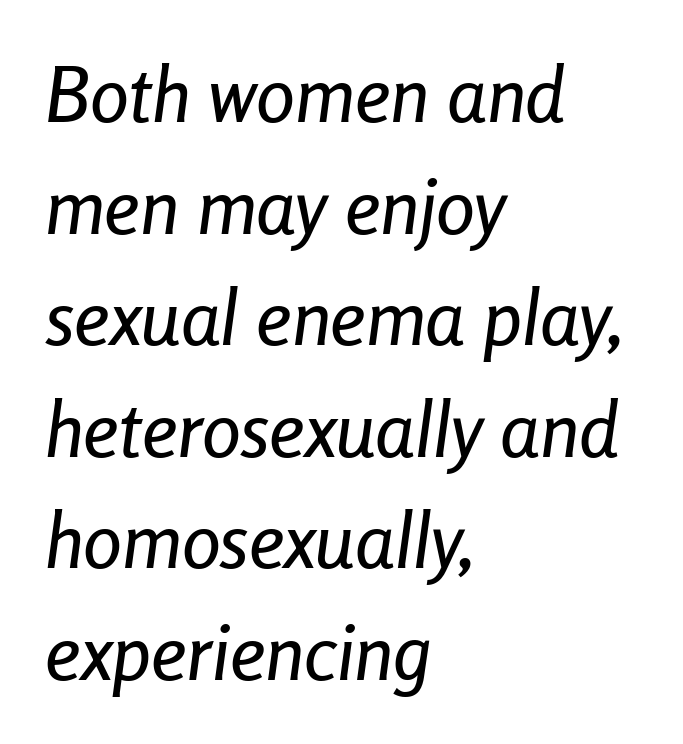
Q: Is the text italic (slanted)? A: Yes, it leans right by about 8 degrees.
Q: Is the text underlined? A: No.
Q: How is the paragraph aligned? A: Left-aligned.
Q: Is the spacing between letters normal or unusually wide? A: Normal.
Q: Is the spacing between lines tight, normal or loose? A: Normal.
Q: Width (condensed, normal, or wide)? A: Condensed.
Q: Stroke contrast? A: Low.
Q: x-height? A: Medium.
Q: Monospaced? A: No.
